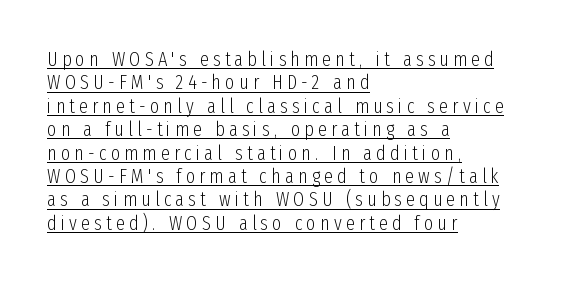
{"italic": "no", "bold": "no", "underline": "yes", "align": "left", "line_spacing_ratio": 1.17, "letter_spacing": "wide", "letter_spacing_em": 0.21, "glyph_px": 20}
